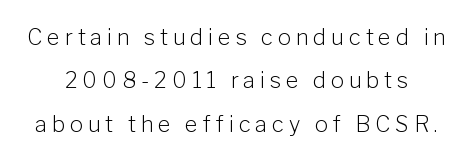
Q: Is the text bold? A: No.
Q: Is the text italic (slanted)? A: No, it is upright.
Q: Is the text underlined? A: No.
Q: Is the spacing between letters normal or unusually wide? A: Unusually wide.
Q: Is the spacing between lines tight, normal or loose? A: Loose.
